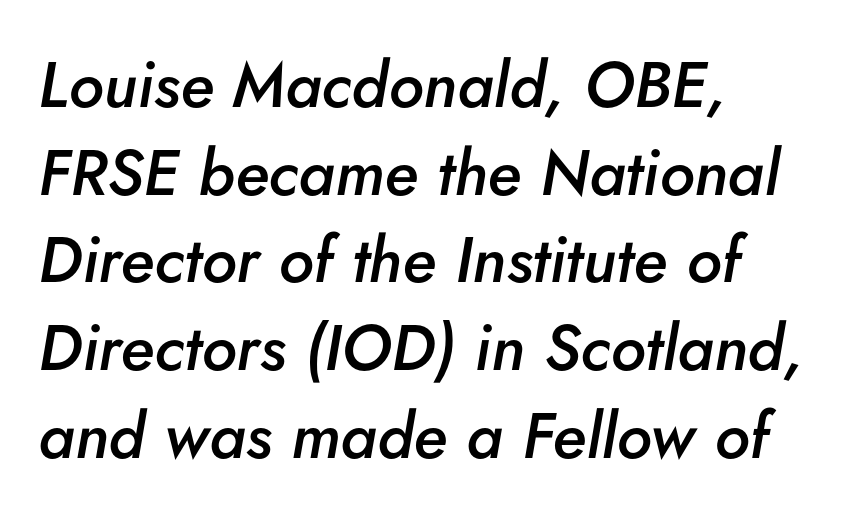
Q: Is the text bold? A: Semi-bold.
Q: Is the text italic (slanted)? A: Yes, it leans right by about 5 degrees.
Q: Is the text underlined? A: No.
Q: How is the paragraph aligned? A: Left-aligned.
Q: Is the spacing between letters normal or unusually wide? A: Normal.
Q: Is the spacing between lines tight, normal or loose? A: Normal.
Q: Width (condensed, normal, or wide)? A: Normal.
Q: Stroke contrast? A: Low.
Q: x-height? A: Small.
Q: Monospaced? A: No.
